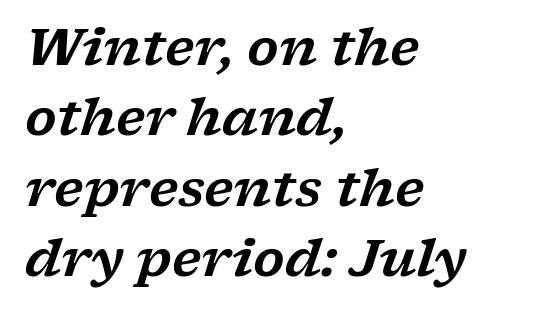
Rule under the text: the space is simply empty. The rendering uses natural spacing where letterforms have individual widths. Look at the bottom of the vertical strokes: they flare into serifs here. Words appear dense and cohesive because spacing is normal.
